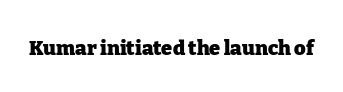
Q: Is the text bold? A: Yes.
Q: Is the text italic (slanted)? A: No, it is upright.
Q: Is the text underlined? A: No.
Q: Is the spacing between letters normal or unusually wide? A: Normal.
